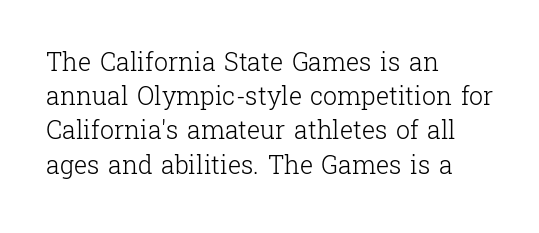
{"italic": "no", "bold": "no", "underline": "no", "align": "left", "line_spacing": "normal", "line_spacing_ratio": 1.37, "letter_spacing": "normal", "letter_spacing_em": 0.0, "glyph_px": 25}
